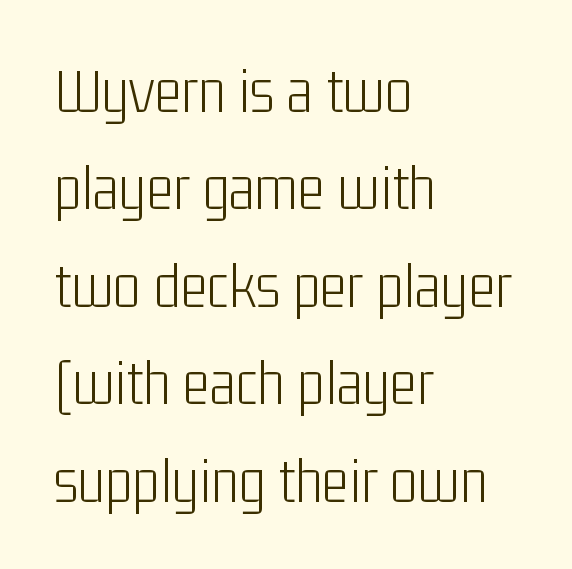
Q: Is the text bold? A: No.
Q: Is the text italic (slanted)? A: No, it is upright.
Q: Is the typeface a serif or a sans-serif typeface? A: Sans-serif.
Q: Is the text underlined? A: No.
Q: How is the paragraph aligned? A: Left-aligned.
Q: Is the spacing between letters normal or unusually wide? A: Normal.
Q: Is the spacing between lines tight, normal or loose? A: Normal.
Q: Width (condensed, normal, or wide)? A: Condensed.
Q: Stroke contrast? A: Low.
Q: x-height? A: Medium.
Q: Monospaced? A: No.
